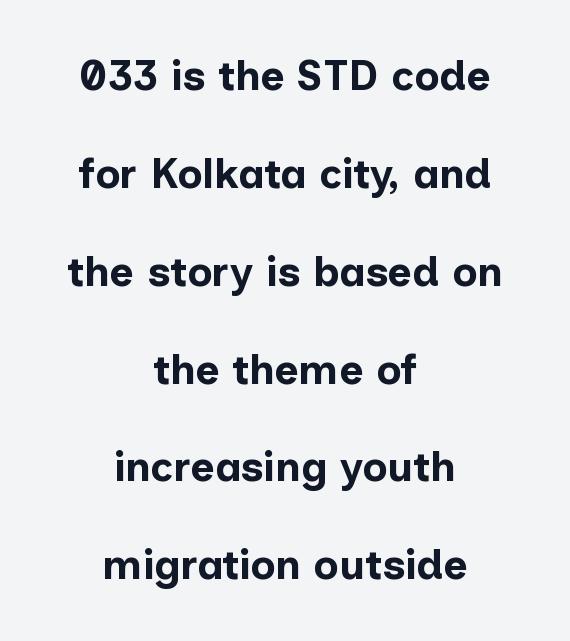
{"serif": "no", "italic": "no", "bold": "yes", "weight": "bold", "width": "normal", "stroke_contrast": "low", "x_height": "medium", "monospaced": "no", "underline": "no", "align": "center", "line_spacing": "loose", "line_spacing_ratio": 2.33, "letter_spacing": "normal", "letter_spacing_em": 0.0, "glyph_px": 42}
